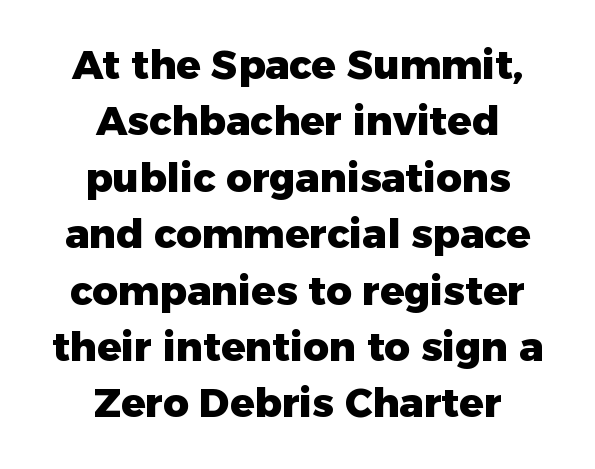
{"serif": "no", "italic": "no", "bold": "yes", "weight": "heavy", "width": "normal", "stroke_contrast": "low", "x_height": "medium", "monospaced": "no", "underline": "no", "align": "center", "line_spacing": "normal", "line_spacing_ratio": 1.41, "letter_spacing": "normal", "letter_spacing_em": 0.0, "glyph_px": 40}
